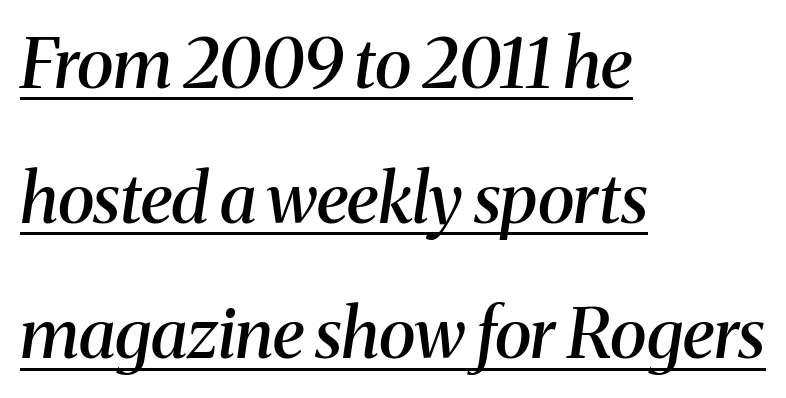
The image shows 69 px semibold serif type, italic (leaning right); set left-aligned, loose line spacing (1.96x), normal letter spacing, underlined; medium stroke contrast and a medium x-height.
